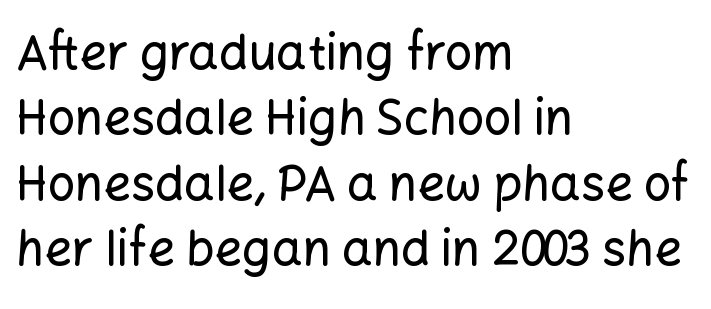
The image shows 48 px sans-serif type, upright; set left-aligned, normal line spacing (1.36x), normal letter spacing, not underlined; low stroke contrast and a medium x-height.
